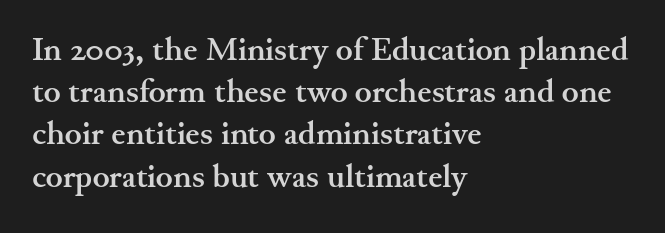
{"serif": "yes", "italic": "no", "bold": "yes", "weight": "semibold", "width": "wide", "stroke_contrast": "medium", "x_height": "small", "monospaced": "no", "underline": "no", "align": "left", "line_spacing": "normal", "line_spacing_ratio": 1.32, "letter_spacing": "normal", "letter_spacing_em": 0.0, "glyph_px": 32}
